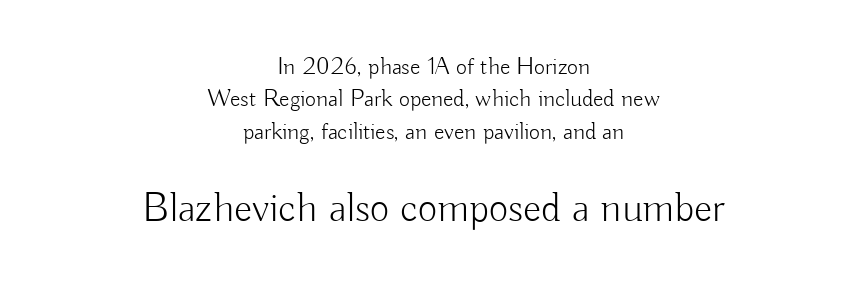
The image shows 42 px light sans-serif type, upright; set centered, normal line spacing (1.35x), normal letter spacing, not underlined; the second (bottom) block is 1.75x larger; low stroke contrast and a small x-height.
